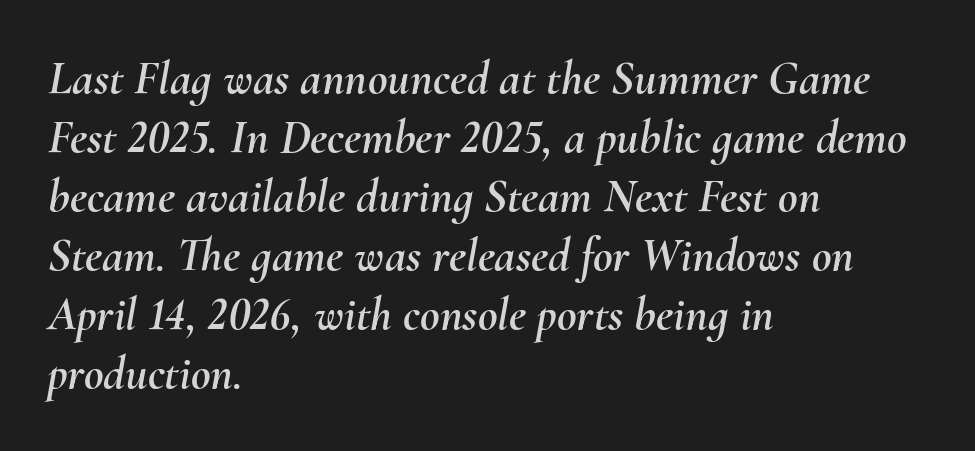
{"italic": "yes", "lean": "right", "slant_degrees": 10, "width": "normal", "stroke_contrast": "medium", "x_height": "small", "monospaced": "no", "underline": "no", "align": "left", "line_spacing_ratio": 1.23, "letter_spacing": "normal", "letter_spacing_em": 0.0, "glyph_px": 48}
